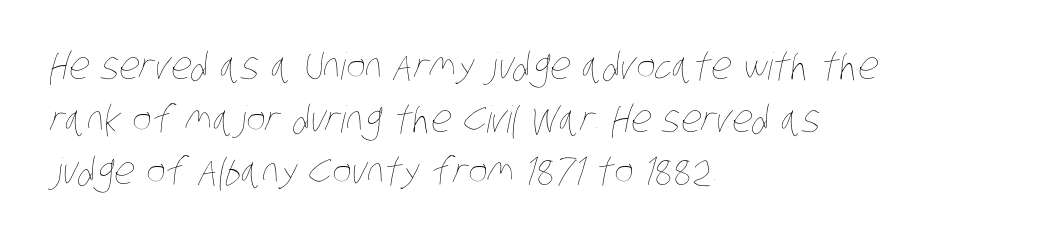
Q: Is the text bold? A: No.
Q: Is the text underlined? A: No.
Q: How is the paragraph aligned? A: Left-aligned.
Q: Is the spacing between letters normal or unusually wide? A: Normal.
Q: Is the spacing between lines tight, normal or loose? A: Normal.
Q: Width (condensed, normal, or wide)? A: Condensed.
Q: Stroke contrast? A: Low.
Q: x-height? A: Large.
Q: Monospaced? A: No.
